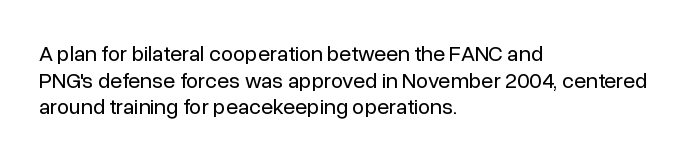
Q: Is the text bold? A: No.
Q: Is the text italic (slanted)? A: No, it is upright.
Q: Is the text underlined? A: No.
Q: How is the paragraph aligned? A: Left-aligned.
Q: Is the spacing between letters normal or unusually wide? A: Normal.
